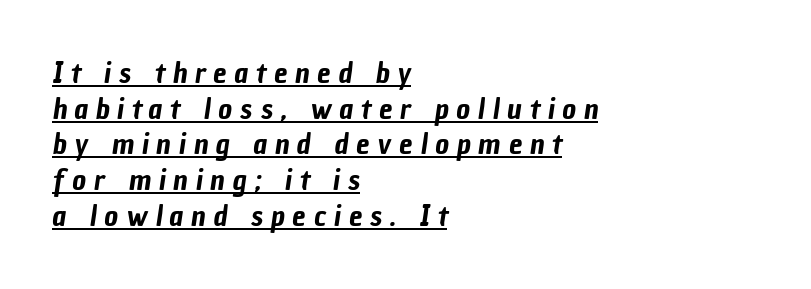
Q: Is the typeface a serif or a sans-serif typeface? A: Sans-serif.
Q: Is the text underlined? A: Yes.
Q: How is the paragraph aligned? A: Left-aligned.
Q: Is the spacing between letters normal or unusually wide? A: Unusually wide.
Q: Width (condensed, normal, or wide)? A: Condensed.
Q: Stroke contrast? A: Low.
Q: x-height? A: Medium.
Q: Monospaced? A: No.
